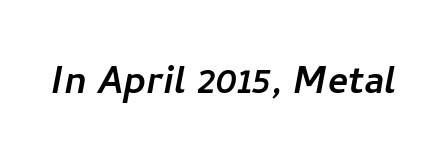
Q: Is the typeface a serif or a sans-serif typeface? A: Sans-serif.
Q: Is the text underlined? A: No.
Q: Is the spacing between letters normal or unusually wide? A: Normal.
Q: Width (condensed, normal, or wide)? A: Normal.
Q: Stroke contrast? A: Low.
Q: x-height? A: Medium.
Q: Monospaced? A: No.
